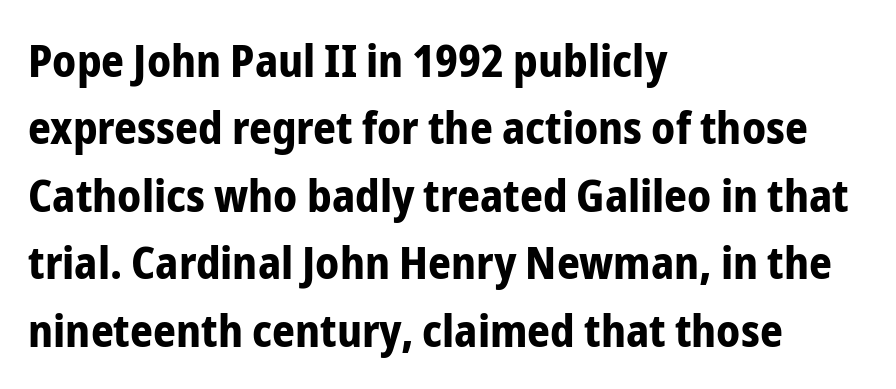
Q: Is the text bold? A: Yes.
Q: Is the text italic (slanted)? A: No, it is upright.
Q: Is the typeface a serif or a sans-serif typeface? A: Sans-serif.
Q: Is the text underlined? A: No.
Q: How is the paragraph aligned? A: Left-aligned.
Q: Is the spacing between letters normal or unusually wide? A: Normal.
Q: Is the spacing between lines tight, normal or loose? A: Normal.
Q: Width (condensed, normal, or wide)? A: Condensed.
Q: Stroke contrast? A: Low.
Q: x-height? A: Medium.
Q: Monospaced? A: No.
